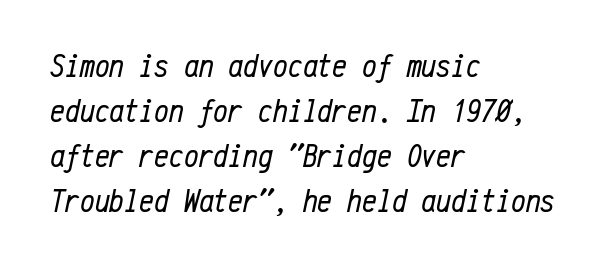
{"italic": "yes", "lean": "right", "slant_degrees": 12, "bold": "no", "weight": "regular", "width": "condensed", "stroke_contrast": "low", "x_height": "medium", "monospaced": "yes", "underline": "no", "align": "left", "line_spacing": "normal", "line_spacing_ratio": 1.36, "letter_spacing": "normal", "letter_spacing_em": 0.0, "glyph_px": 33}
